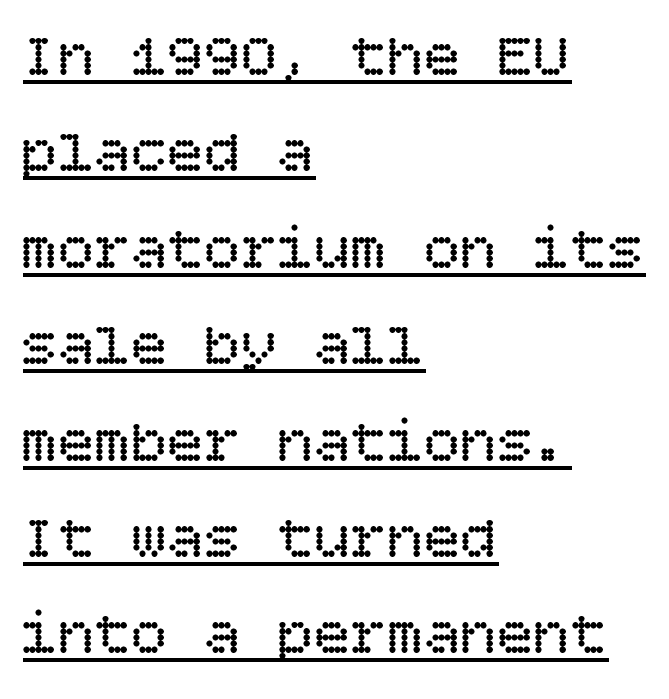
Q: Is the text bold? A: No.
Q: Is the text italic (slanted)? A: No, it is upright.
Q: Is the text underlined? A: Yes.
Q: How is the paragraph aligned? A: Left-aligned.
Q: Is the spacing between letters normal or unusually wide? A: Normal.
Q: Is the spacing between lines tight, normal or loose? A: Normal.
Q: Width (condensed, normal, or wide)? A: Normal.
Q: Stroke contrast? A: Low.
Q: x-height? A: Large.
